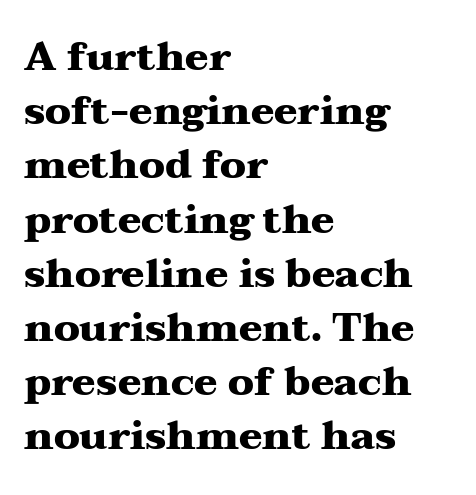
Q: Is the text bold? A: Yes.
Q: Is the text italic (slanted)? A: No, it is upright.
Q: Is the typeface a serif or a sans-serif typeface? A: Serif.
Q: Is the text underlined? A: No.
Q: How is the paragraph aligned? A: Left-aligned.
Q: Is the spacing between letters normal or unusually wide? A: Normal.
Q: Is the spacing between lines tight, normal or loose? A: Normal.
Q: Width (condensed, normal, or wide)? A: Wide.
Q: Stroke contrast? A: Medium.
Q: x-height? A: Medium.
Q: Monospaced? A: No.
